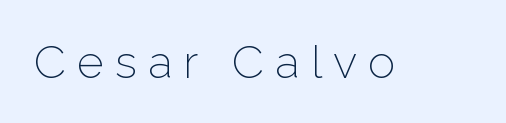
{"serif": "no", "italic": "no", "bold": "no", "weight": "light", "width": "normal", "stroke_contrast": "low", "x_height": "medium", "monospaced": "no", "underline": "no", "letter_spacing": "wide", "letter_spacing_em": 0.24, "glyph_px": 46}
